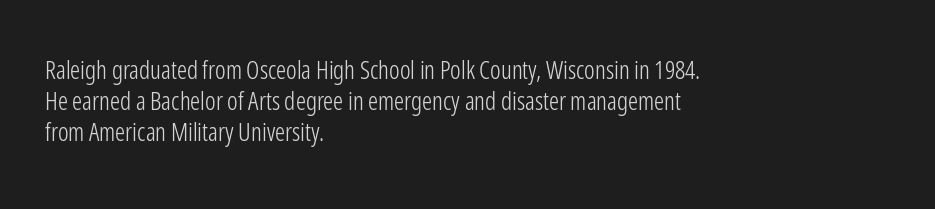
Spacing between characters is what you'd get straight out of the box. Ordinary non-slanted type is in use. The compositor pushed each line to the left boundary. Rows of type keep a routine distance in the vertical direction.
